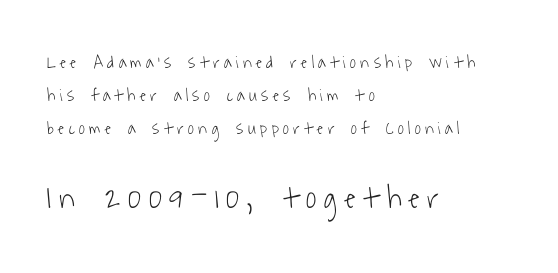
Glance below the letters and you will spot only blank space. These glyphs show unthickened strokes, regular width or finer. A student would call this left alignment; a typographer would say flush left, rag right. The glyphs in this specimen are sans serif.
